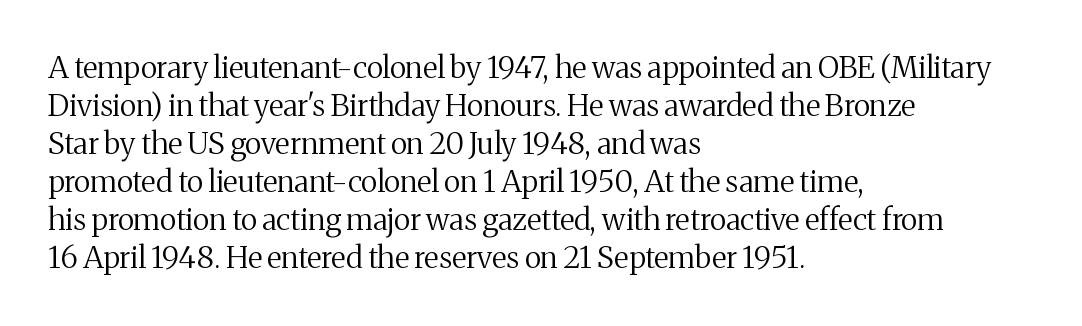
The face used here is seriffed, in the tradition of book romans. A classic flush-left, rag-right setting is used for this passage. Regular leading. Words float on clear page, feet unadorned.
